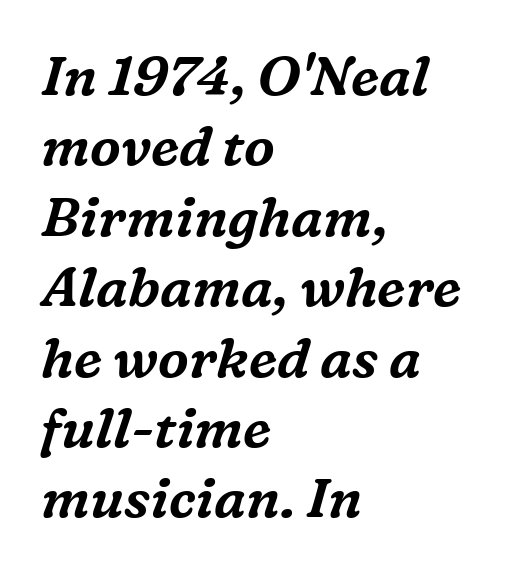
The image shows 55 px serif type, italic (leaning right); set left-aligned, normal line spacing (1.28x), normal letter spacing, not underlined; medium stroke contrast and a medium x-height.
